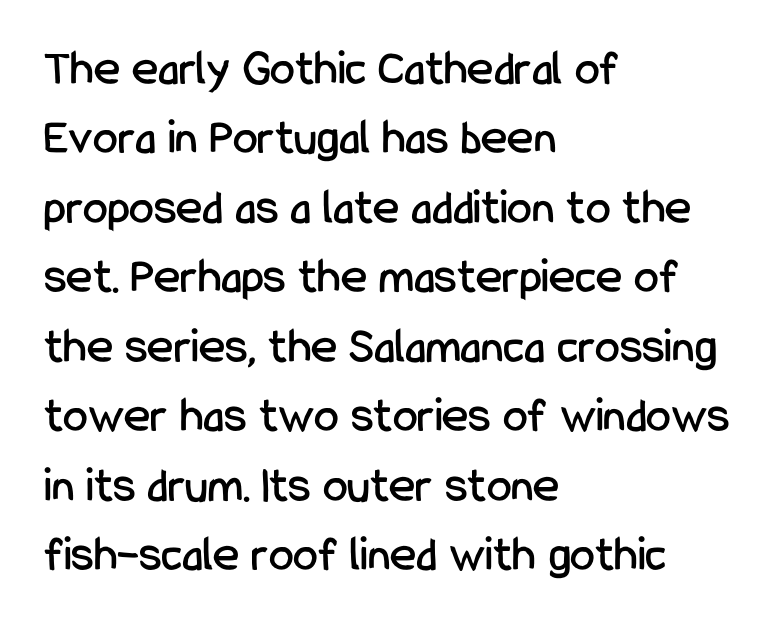
The image shows 50 px condensed sans-serif type, upright; set left-aligned, normal line spacing (1.39x), normal letter spacing, not underlined; low stroke contrast and a medium x-height.
